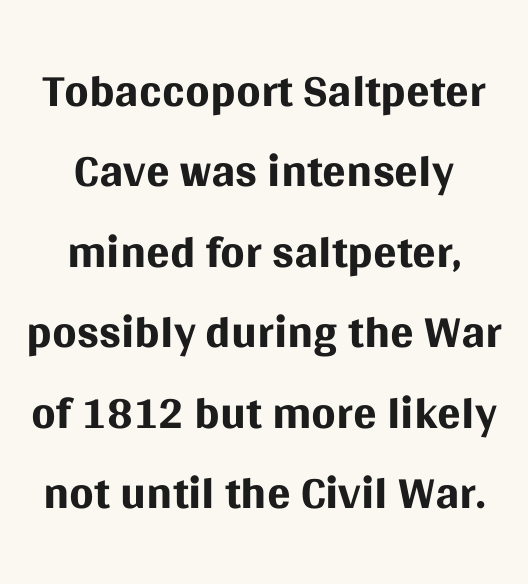
The image shows 70 px regular-weight sans-serif type, upright; set centered, tight line spacing (1.15x), normal letter spacing, not underlined; medium stroke contrast and a large x-height.
